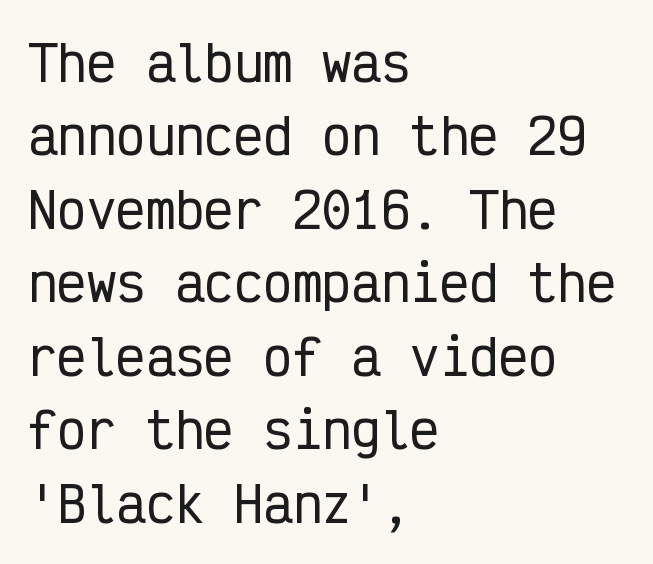
Underline: absent. The gaps between neighbouring characters are ordinary and unremarkable. You could count columns in this text — the font is strictly monospaced. No feet cap the strokes, marking this as sans-serif type. Baseline-to-baseline distance is the conventional proportion of letter height. The lettering stays uniformly vertical, giving the passage a roman look.
